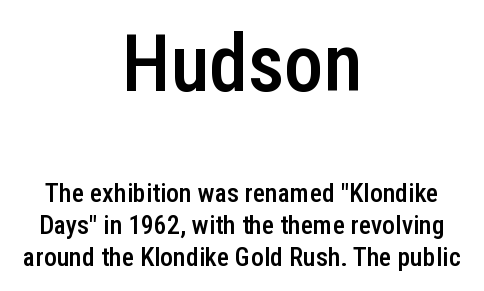
{"serif": "no", "italic": "no", "bold": "semi", "weight": "semibold", "width": "condensed", "stroke_contrast": "low", "x_height": "medium", "monospaced": "no", "underline": "no", "align": "center", "line_spacing_ratio": 1.23, "letter_spacing": "normal", "letter_spacing_em": 0.0, "larger_block": "first", "size_ratio": 3.04, "glyph_px": 79}
